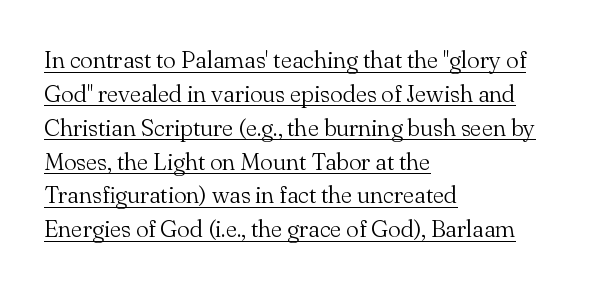
{"italic": "no", "bold": "no", "underline": "yes", "align": "left", "line_spacing": "normal", "line_spacing_ratio": 1.41, "letter_spacing": "normal", "letter_spacing_em": 0.0, "glyph_px": 24}
